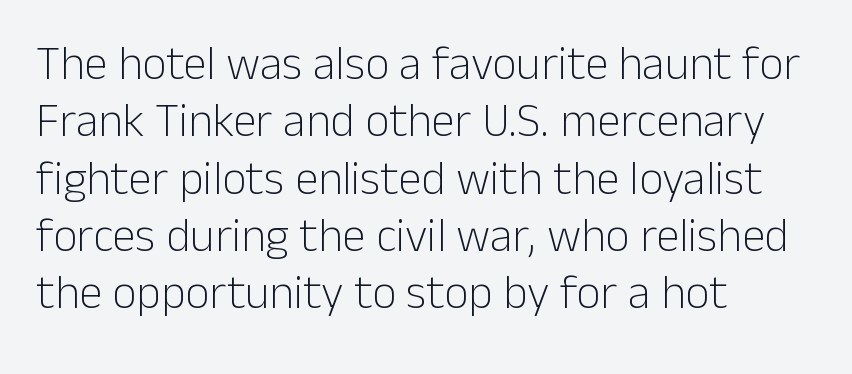
Q: Is the text bold? A: No.
Q: Is the text italic (slanted)? A: No, it is upright.
Q: Is the typeface a serif or a sans-serif typeface? A: Sans-serif.
Q: Is the text underlined? A: No.
Q: How is the paragraph aligned? A: Left-aligned.
Q: Is the spacing between letters normal or unusually wide? A: Normal.
Q: Width (condensed, normal, or wide)? A: Normal.
Q: Stroke contrast? A: Low.
Q: x-height? A: Medium.
Q: Monospaced? A: No.
